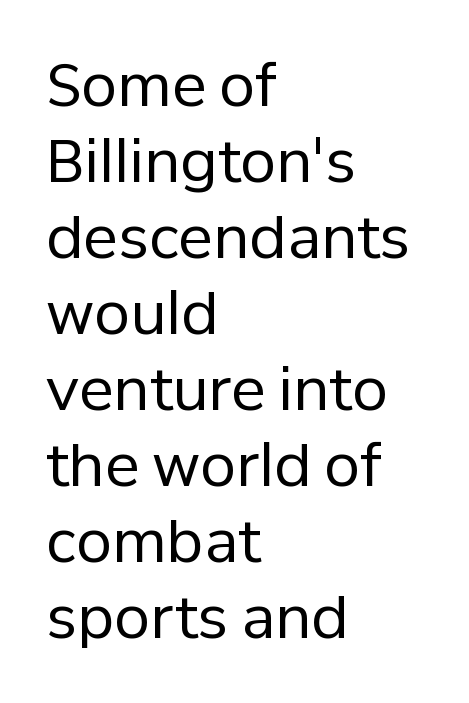
{"serif": "no", "italic": "no", "bold": "no", "weight": "regular", "width": "normal", "stroke_contrast": "low", "x_height": "medium", "monospaced": "no", "underline": "no", "align": "left", "line_spacing": "normal", "line_spacing_ratio": 1.31, "letter_spacing": "normal", "letter_spacing_em": 0.0, "glyph_px": 58}
